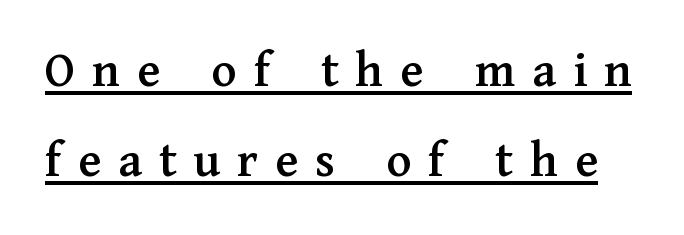
The image shows 52 px serif type, upright; set line spacing 1.73x, unusually wide letter spacing (+0.32 em), underlined; medium stroke contrast and a medium x-height.
